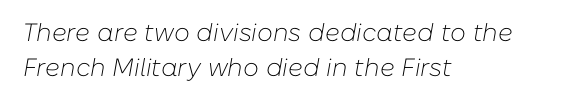
The image shows 25 px text type, italic (leaning right); set left-aligned, normal line spacing (1.42x), normal letter spacing, not underlined.
